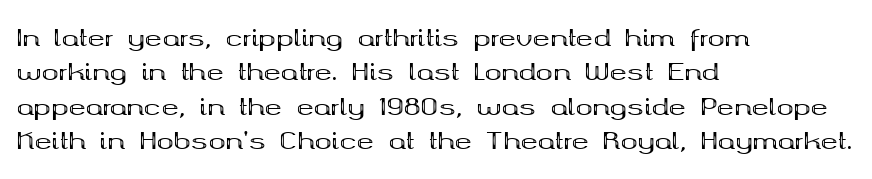
Is the letter spacing exaggerated? No — it looks like the ordinary default. Reading down the block, your eye returns to a fixed left position each line. Heavy-handed strokes throughout: this text is bold. Just letters on the line, the space beneath them empty. Baseline-to-baseline distance is the conventional proportion of letter height. A roman cut, with each character standing at attention.
